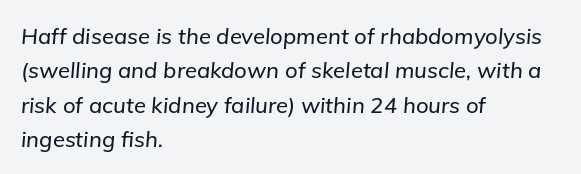
Observe the ordinary spacing: letters are neighbours, not strangers. Short and long lines alike share a common starting point at left. Anything drawn beneath the words? Only blank space. A typesetter would call this leading conventional body-copy spacing.
